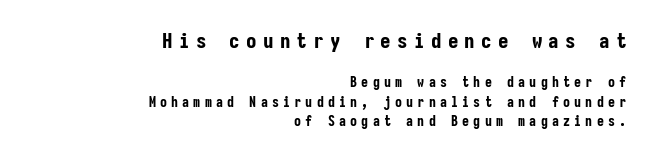
Q: Is the text bold? A: Yes.
Q: Is the text italic (slanted)? A: No, it is upright.
Q: Is the text underlined? A: No.
Q: How is the paragraph aligned? A: Right-aligned.
Q: Is the spacing between letters normal or unusually wide? A: Unusually wide.
Q: Is the spacing between lines tight, normal or loose? A: Normal.
Q: Which block of text is set in a larger size, the first (top) or the second (bottom)? A: The first (top) one.
